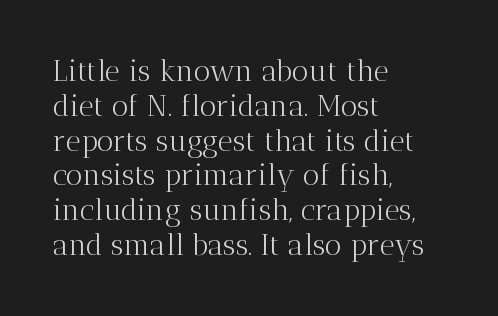
{"serif": "yes", "italic": "no", "bold": "no", "weight": "light", "width": "normal", "stroke_contrast": "medium", "x_height": "medium", "monospaced": "no", "underline": "no", "align": "left", "line_spacing_ratio": 1.2, "letter_spacing": "normal", "letter_spacing_em": 0.0, "glyph_px": 29}
